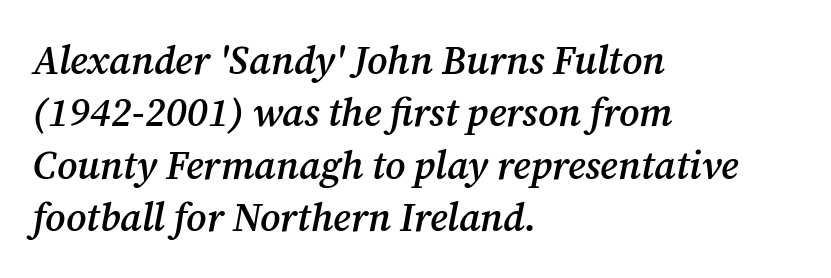
The text carries the slant typical of an italic or oblique font. Evenly set lines give the paragraph a standard silhouette. Letter spacing: default. This is the in-between weight designers call semibold or demi.
